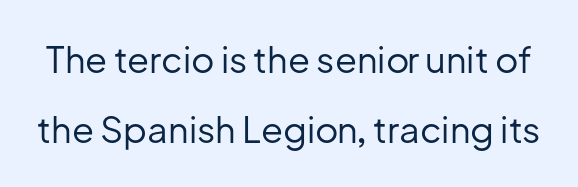
{"serif": "no", "italic": "no", "bold": "no", "weight": "regular", "width": "normal", "stroke_contrast": "low", "x_height": "medium", "monospaced": "no", "underline": "no", "line_spacing": "loose", "line_spacing_ratio": 1.95, "letter_spacing": "normal", "letter_spacing_em": 0.0, "glyph_px": 36}
